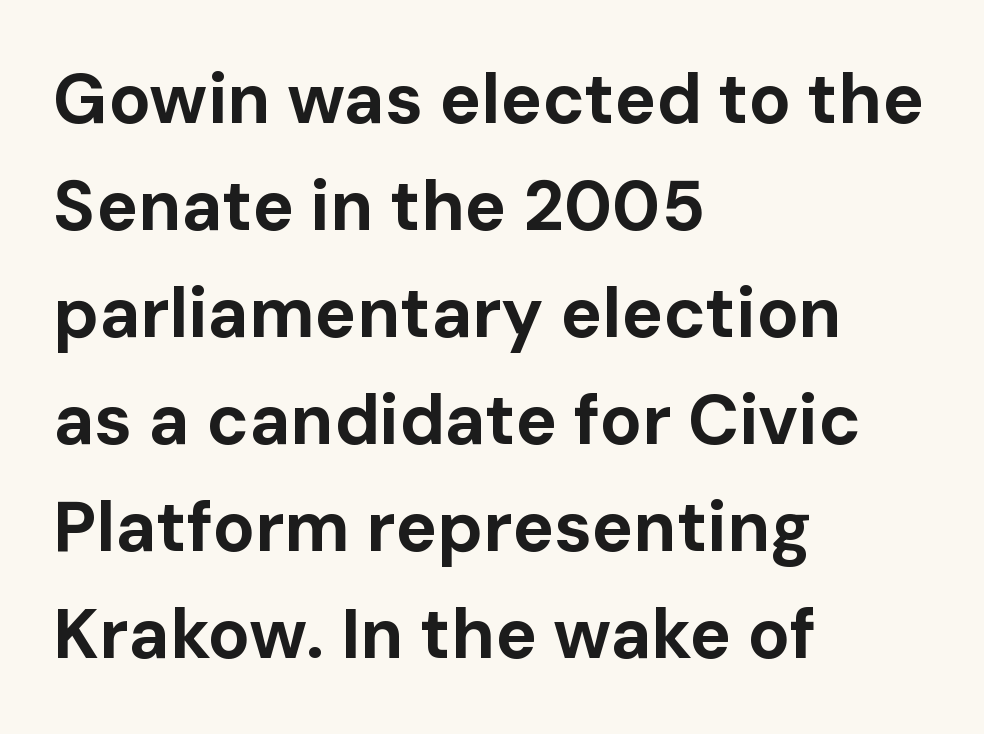
Q: Is the text bold? A: Yes.
Q: Is the text italic (slanted)? A: No, it is upright.
Q: Is the typeface a serif or a sans-serif typeface? A: Sans-serif.
Q: Is the text underlined? A: No.
Q: How is the paragraph aligned? A: Left-aligned.
Q: Is the spacing between letters normal or unusually wide? A: Normal.
Q: Is the spacing between lines tight, normal or loose? A: Normal.
Q: Width (condensed, normal, or wide)? A: Normal.
Q: Stroke contrast? A: Low.
Q: x-height? A: Medium.
Q: Monospaced? A: No.
